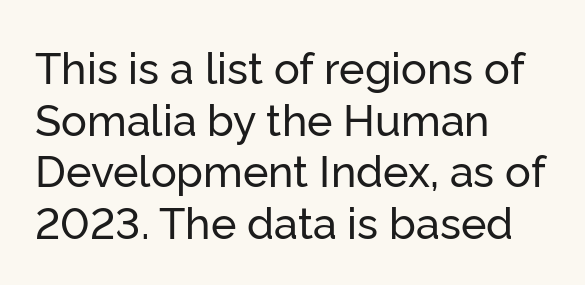
{"serif": "no", "italic": "no", "width": "normal", "stroke_contrast": "low", "x_height": "medium", "monospaced": "no", "underline": "no", "align": "left", "line_spacing_ratio": 1.2, "letter_spacing": "normal", "letter_spacing_em": 0.0, "glyph_px": 43}
